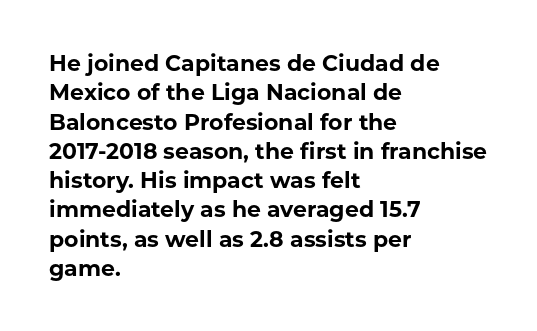
{"italic": "no", "bold": "yes", "underline": "no", "align": "left", "line_spacing": "normal", "line_spacing_ratio": 1.33, "letter_spacing": "normal", "letter_spacing_em": 0.0, "glyph_px": 22}
